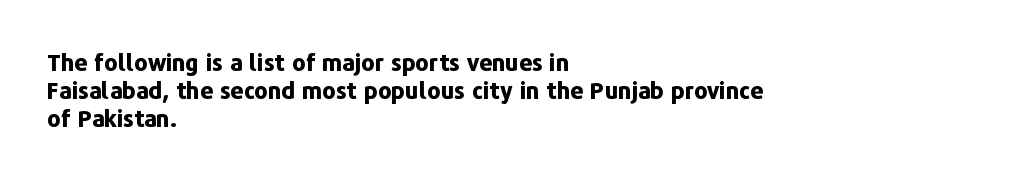
Q: Is the text bold? A: Yes.
Q: Is the text italic (slanted)? A: No, it is upright.
Q: Is the text underlined? A: No.
Q: How is the paragraph aligned? A: Left-aligned.
Q: Is the spacing between letters normal or unusually wide? A: Normal.
